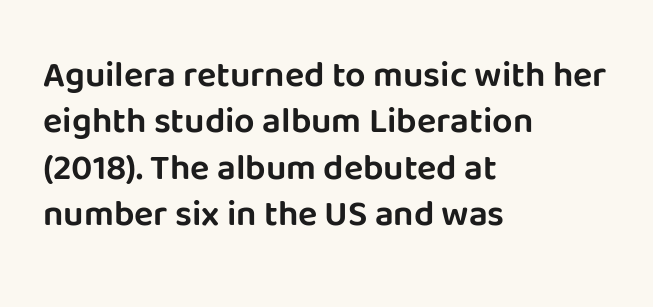
The image shows 36 px sans-serif type, upright; set left-aligned, normal line spacing (1.29x), normal letter spacing, not underlined; low stroke contrast and a large x-height.
